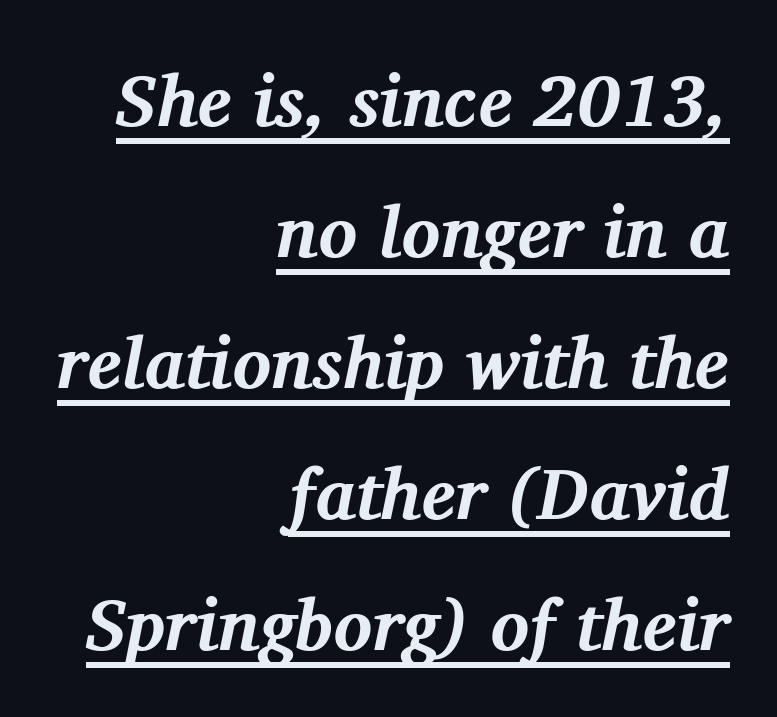
Caption: lettering with a line underneath. This sample has the flowing, uneven cadence of proportional lettering. Is this a sans? No — the strokes have serifs. These lines were composed using italics. Default kerning and tracking; the words read as compact shapes.
